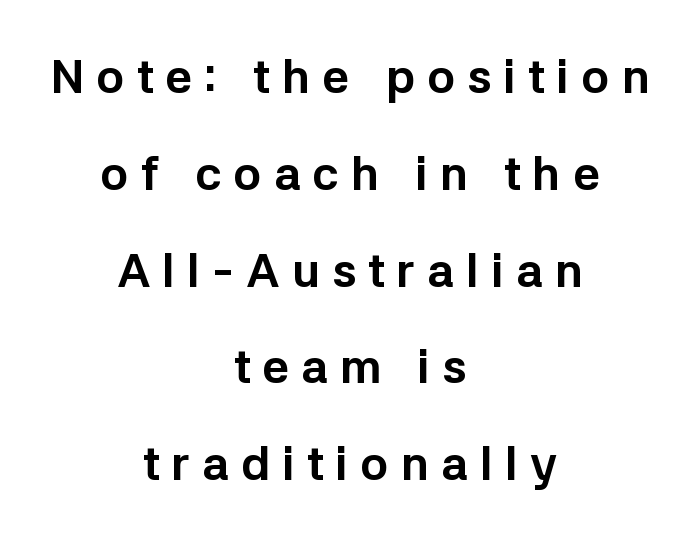
The strokes are fattened all the way to bold. This is roman type, the default non-slanted kind. Letters rest on an invisible, unmarked baseline. Unlike a traditional serif, this face leaves its strokes unadorned. Regarding leading, the lines here are spaced well apart. If you folded the block vertically in half, each line would mirror itself in length.
